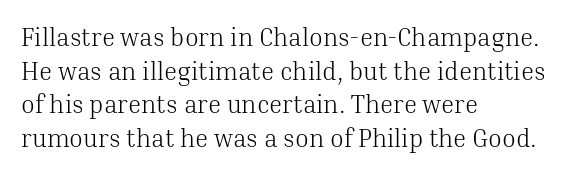
{"italic": "no", "bold": "no", "underline": "no", "align": "left", "line_spacing": "normal", "line_spacing_ratio": 1.35, "letter_spacing": "normal", "letter_spacing_em": 0.0, "glyph_px": 25}
